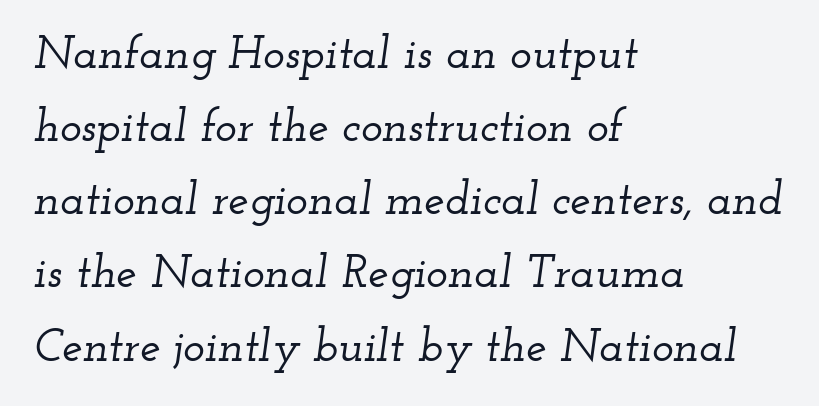
{"serif": "yes", "italic": "yes", "lean": "right", "slant_degrees": 12, "width": "wide", "stroke_contrast": "low", "x_height": "small", "monospaced": "no", "underline": "no", "align": "left", "line_spacing": "normal", "line_spacing_ratio": 1.59, "letter_spacing": "normal", "letter_spacing_em": 0.0, "glyph_px": 46}
